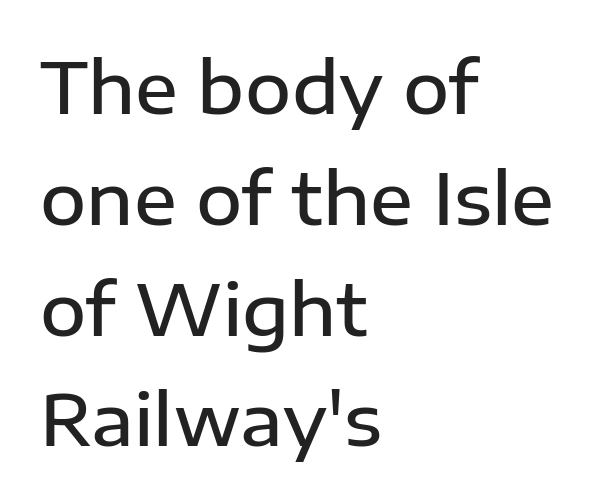
This sample uses an upright cut, with every glyph sitting square on the baseline. In terms of leading, this rendering sits right in the middle. Varying glyph widths throughout — classic text-font behaviour. Does the type have serifs? No, each stem ends abruptly. What stands out about the letter spacing? Nothing — it is the standard amount. These lines stack with their left ends in a neat column.
